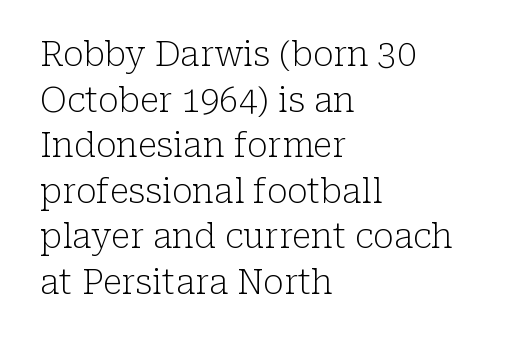
Stroke mass is kept to a normal reading level or below. Observe the serifs anchoring each vertical stroke in this sample. Line beginnings align vertically; line endings do not. Think of a printed novel: that variable character pitch is what you see here.
